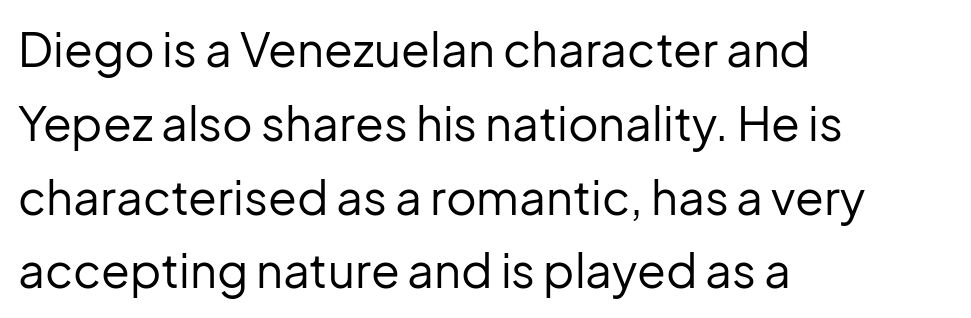
Varying glyph widths throughout — classic text-font behaviour. Nothing heavy about these letters — not bold at all. Teacher's note: observe the even left margin — that is flush-left alignment. The face used here is rendered with its standard letterfit. Does the lettering tilt? It doesn't — this is upright. Does the type have serifs? No, each stem ends abruptly.
